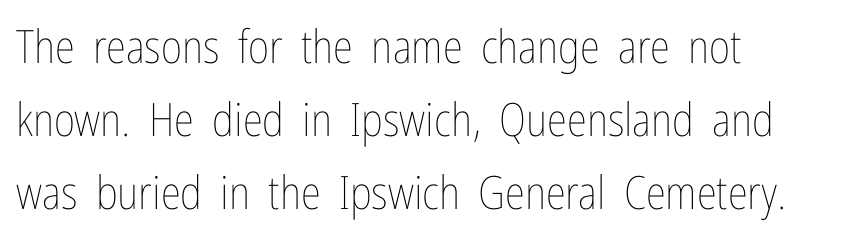
{"italic": "no", "bold": "no", "weight": "thin", "width": "condensed", "stroke_contrast": "low", "x_height": "medium", "monospaced": "no", "underline": "no", "align": "left", "line_spacing": "normal", "line_spacing_ratio": 1.59, "letter_spacing": "normal", "letter_spacing_em": 0.0, "glyph_px": 46}
